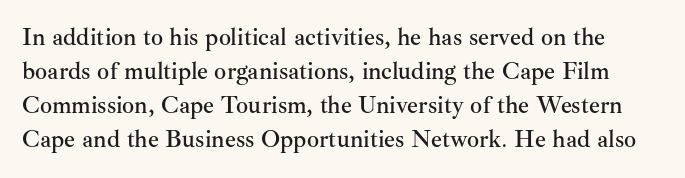
Q: Is the text italic (slanted)? A: No, it is upright.
Q: Is the text underlined? A: No.
Q: Is the spacing between letters normal or unusually wide? A: Normal.
Q: Is the spacing between lines tight, normal or loose? A: Normal.
